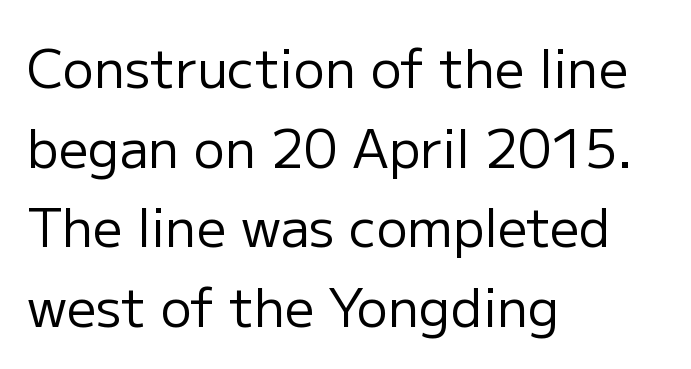
The passage shown is not underscored anywhere. The cut favours lightness, reaching ordinary text weight at its darkest. You could not count columns in this text — the font is proportionally spaced. The line texture is even and compact thanks to regular tracking. This block has exactly the height ordinary leading produces. A student would call this left alignment; a typographer would say flush left, rag right.
